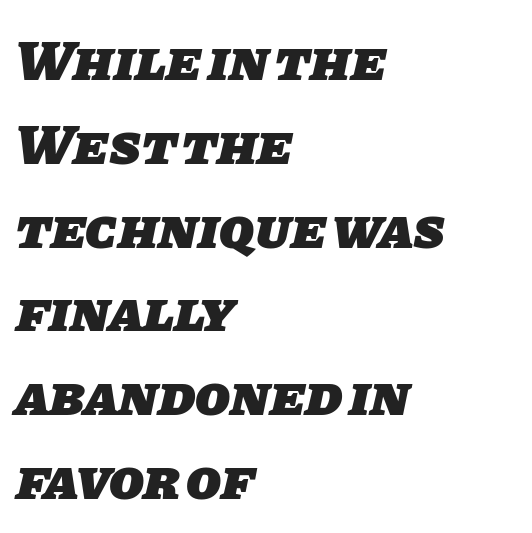
The image shows 57 px heavy type; set left-aligned, normal line spacing (1.47x), normal letter spacing, not underlined; low stroke contrast and a large x-height.
